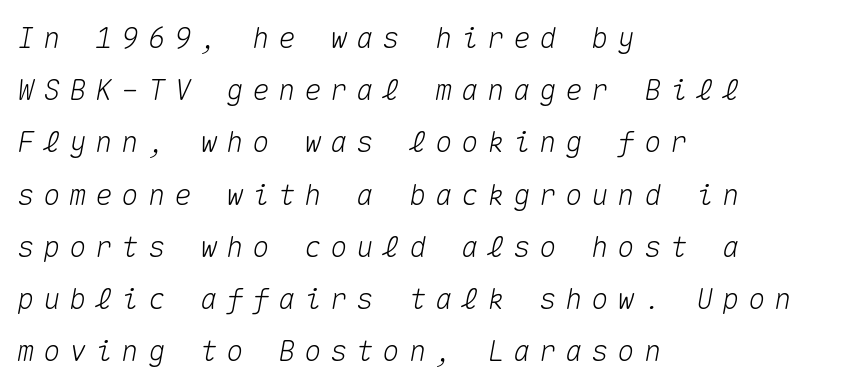
Q: Is the text italic (slanted)? A: Yes, it leans right by about 10 degrees.
Q: Is the text underlined? A: No.
Q: How is the paragraph aligned? A: Left-aligned.
Q: Is the spacing between letters normal or unusually wide? A: Unusually wide.
Q: Width (condensed, normal, or wide)? A: Normal.
Q: Stroke contrast? A: Medium.
Q: x-height? A: Medium.
Q: Monospaced? A: Yes.
